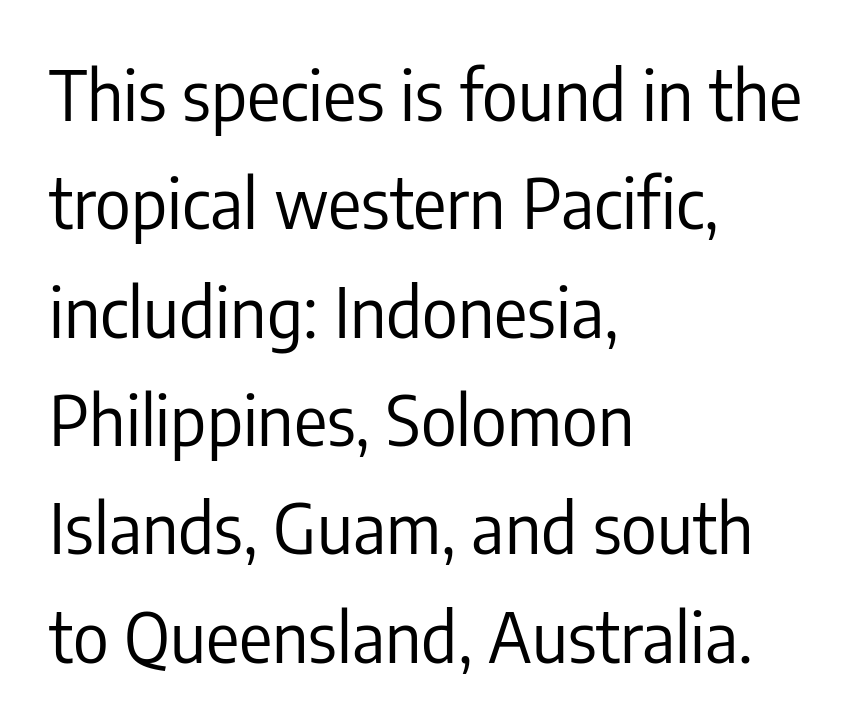
{"serif": "no", "italic": "no", "bold": "no", "weight": "regular", "width": "condensed", "stroke_contrast": "low", "x_height": "medium", "monospaced": "no", "underline": "no", "align": "left", "line_spacing": "normal", "line_spacing_ratio": 1.57, "letter_spacing": "normal", "letter_spacing_em": 0.0, "glyph_px": 69}
